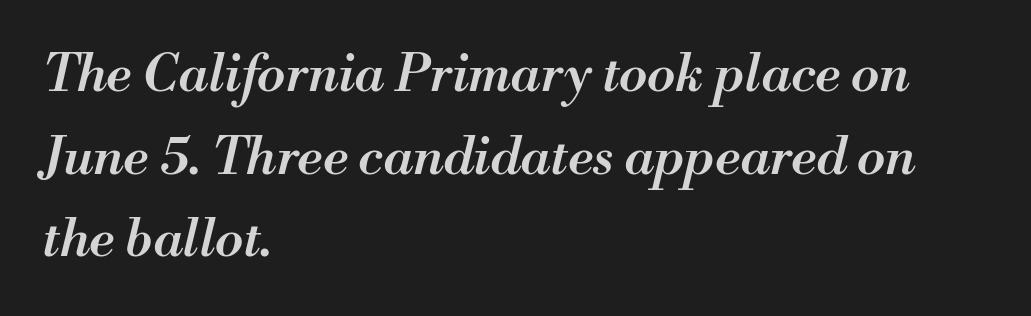
The image shows 52 px semibold type, italic (leaning right); set left-aligned, normal line spacing (1.59x), normal letter spacing, not underlined; medium stroke contrast and a small x-height.
